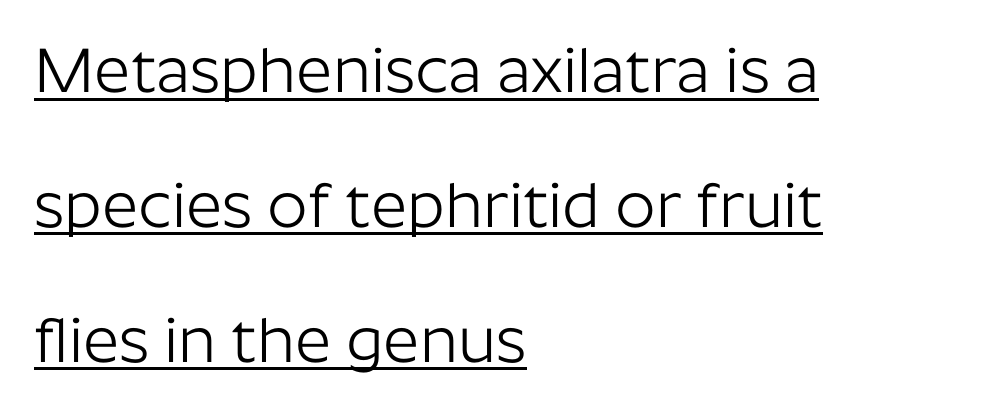
Q: Is the text bold? A: No.
Q: Is the text italic (slanted)? A: No, it is upright.
Q: Is the typeface a serif or a sans-serif typeface? A: Sans-serif.
Q: Is the text underlined? A: Yes.
Q: How is the paragraph aligned? A: Left-aligned.
Q: Is the spacing between letters normal or unusually wide? A: Normal.
Q: Is the spacing between lines tight, normal or loose? A: Loose.
Q: Width (condensed, normal, or wide)? A: Normal.
Q: Stroke contrast? A: Low.
Q: x-height? A: Medium.
Q: Monospaced? A: No.
